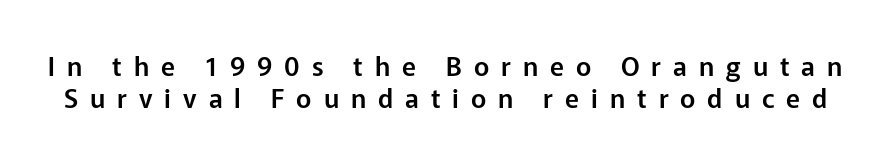
Glyph-to-glyph distance is far greater than everyday printed text. Every character sits straight up, as roman type does. Has an underline been added? It has not. One glance says typical: line gaps are just what's usual.
